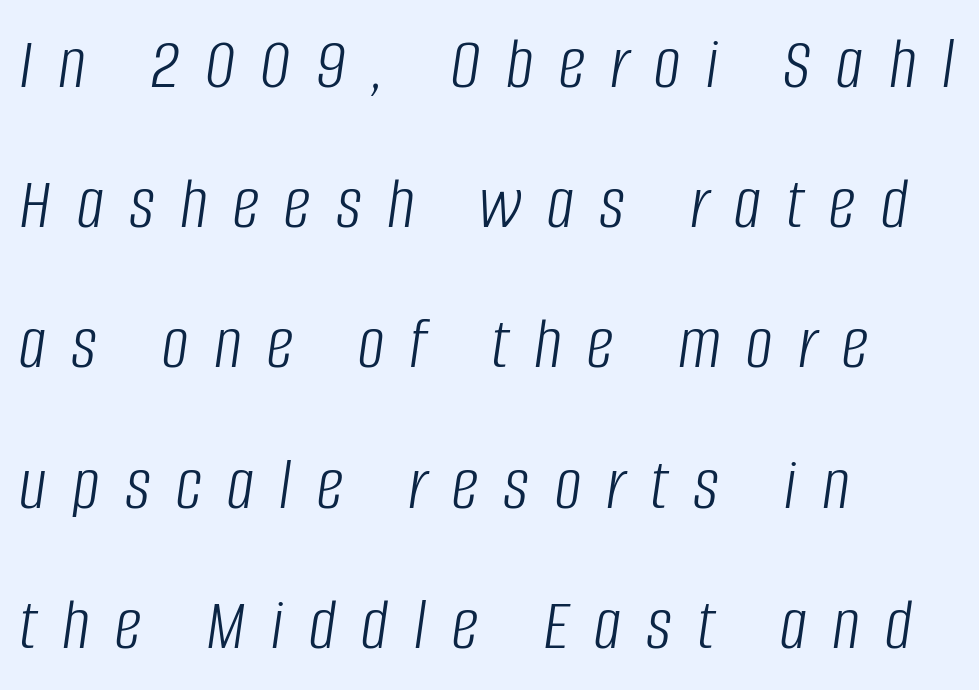
{"italic": "yes", "lean": "right", "slant_degrees": 8, "bold": "no", "weight": "light", "width": "condensed", "stroke_contrast": "low", "x_height": "large", "monospaced": "no", "underline": "no", "align": "left", "line_spacing_ratio": 1.87, "letter_spacing": "wide", "letter_spacing_em": 0.34, "glyph_px": 75}
